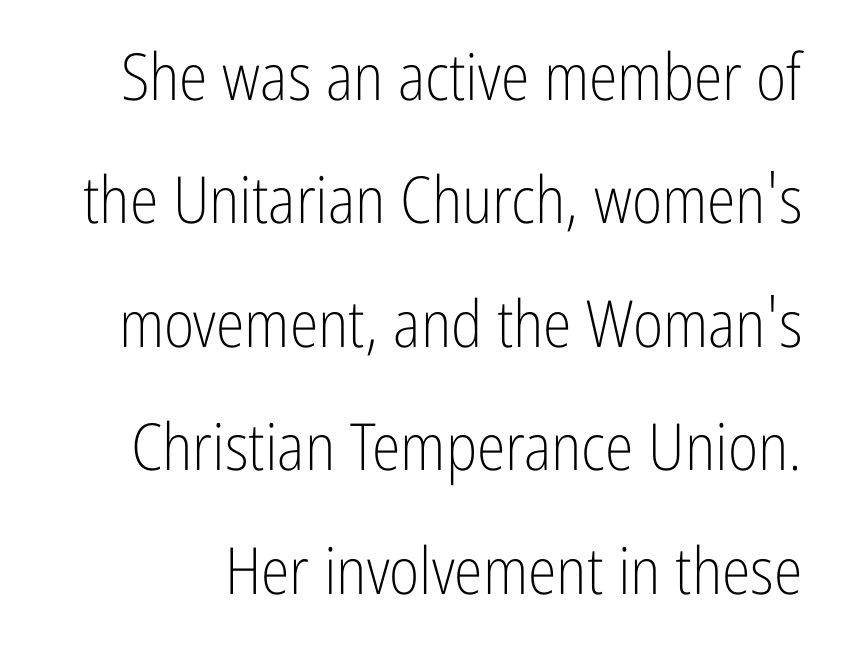
Q: Is the text bold? A: No.
Q: Is the text italic (slanted)? A: No, it is upright.
Q: Is the typeface a serif or a sans-serif typeface? A: Sans-serif.
Q: Is the text underlined? A: No.
Q: Is the spacing between letters normal or unusually wide? A: Normal.
Q: Is the spacing between lines tight, normal or loose? A: Loose.
Q: Width (condensed, normal, or wide)? A: Condensed.
Q: Stroke contrast? A: Low.
Q: x-height? A: Medium.
Q: Monospaced? A: No.
